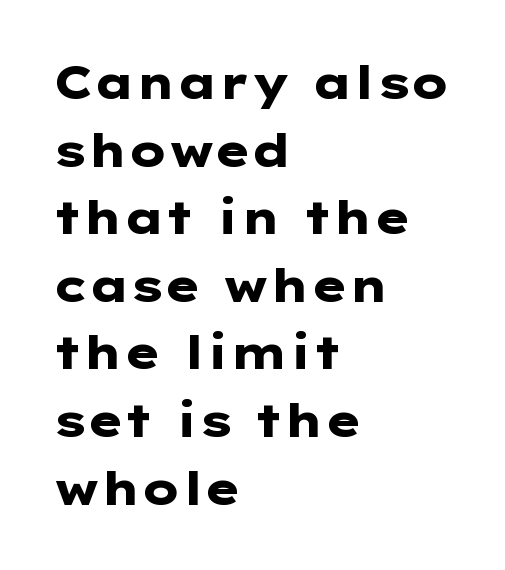
Q: Is the text bold? A: Yes.
Q: Is the text italic (slanted)? A: No, it is upright.
Q: Is the typeface a serif or a sans-serif typeface? A: Sans-serif.
Q: Is the text underlined? A: No.
Q: How is the paragraph aligned? A: Left-aligned.
Q: Is the spacing between letters normal or unusually wide? A: Normal.
Q: Is the spacing between lines tight, normal or loose? A: Normal.
Q: Width (condensed, normal, or wide)? A: Wide.
Q: Stroke contrast? A: Low.
Q: x-height? A: Medium.
Q: Monospaced? A: No.
